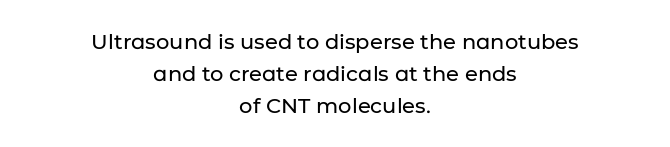
{"italic": "no", "underline": "no", "align": "center", "line_spacing": "normal", "line_spacing_ratio": 1.52, "letter_spacing": "normal", "letter_spacing_em": 0.0, "glyph_px": 21}
